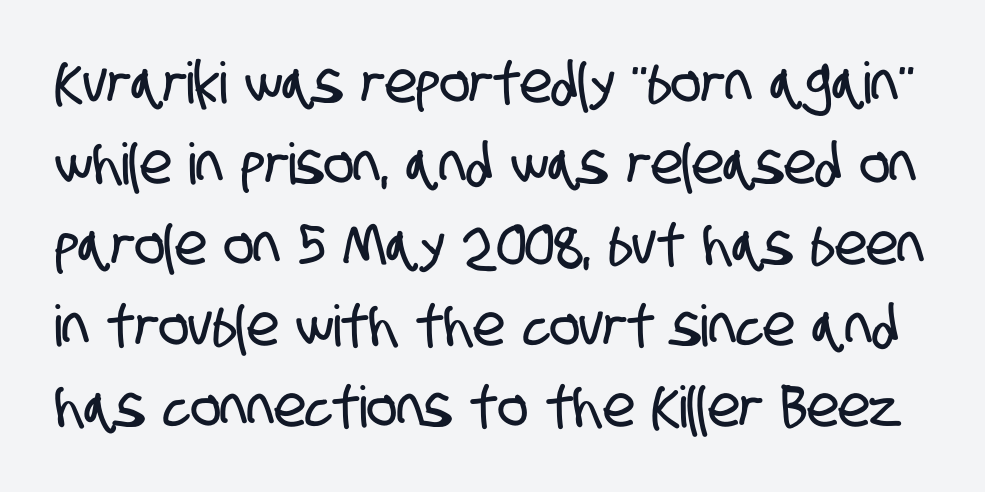
Each letter keeps its own natural width here, so spacing adapts to shape. Reading down the column, the eye jumps a familiar distance to each next line. Compared with typical body copy, the letter spacing here is the same. The rendering shows plain stroke endings on the letterforms — a sans-serif design. Anything drawn beneath the words? Only blank space.
